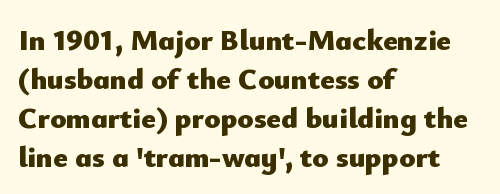
{"serif": "no", "italic": "no", "bold": "yes", "weight": "heavy", "width": "normal", "stroke_contrast": "low", "x_height": "small", "monospaced": "no", "underline": "no", "align": "left", "line_spacing": "normal", "line_spacing_ratio": 1.3, "letter_spacing": "normal", "letter_spacing_em": 0.0, "glyph_px": 30}
